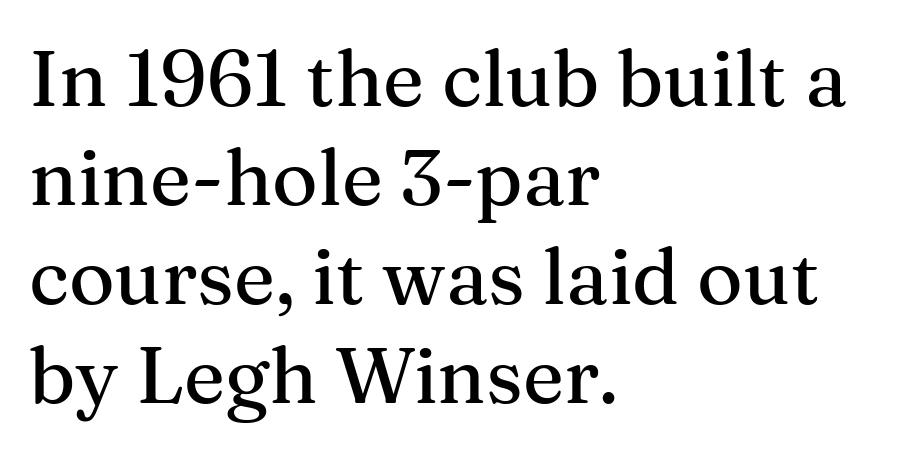
{"serif": "yes", "italic": "no", "width": "normal", "stroke_contrast": "medium", "x_height": "medium", "monospaced": "no", "underline": "no", "align": "left", "line_spacing": "normal", "line_spacing_ratio": 1.27, "letter_spacing": "normal", "letter_spacing_em": 0.0, "glyph_px": 78}
